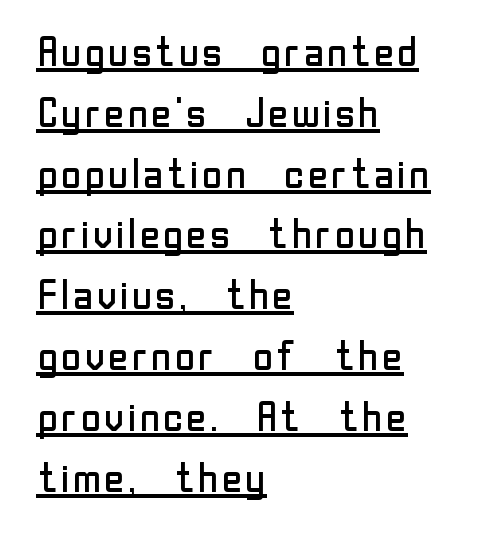
{"serif": "no", "italic": "no", "bold": "no", "weight": "regular", "width": "normal", "stroke_contrast": "low", "x_height": "medium", "monospaced": "no", "underline": "yes", "align": "left", "line_spacing": "normal", "line_spacing_ratio": 1.52, "letter_spacing": "normal", "letter_spacing_em": 0.0, "glyph_px": 40}
